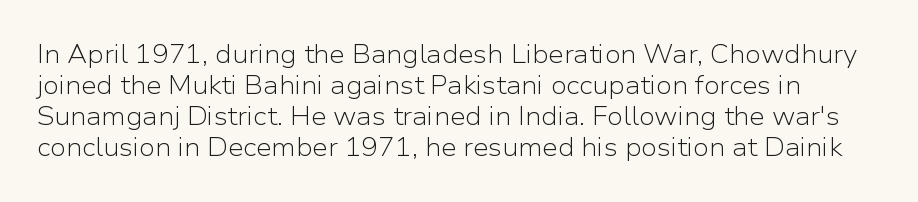
The image shows 25 px text type, upright; set line spacing 1.24x, normal letter spacing, not underlined.
